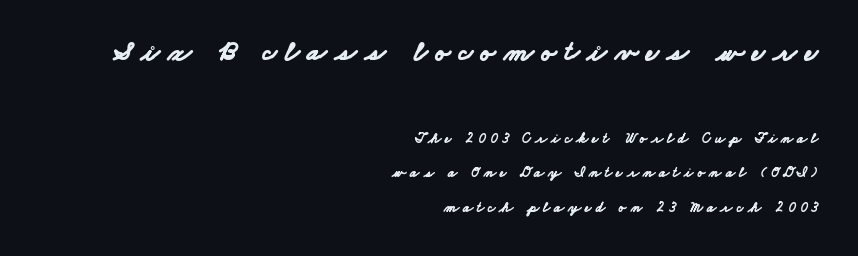
Is the block centered? No — it sits flush against the right margin. The initial chunk of copy outweighs the following chunk in type size. The rendering uses natural spacing where letterforms have individual widths. Notice how thick the strokes are: this is what a full bold looks like. Font category for this specimen: sans-serif.
